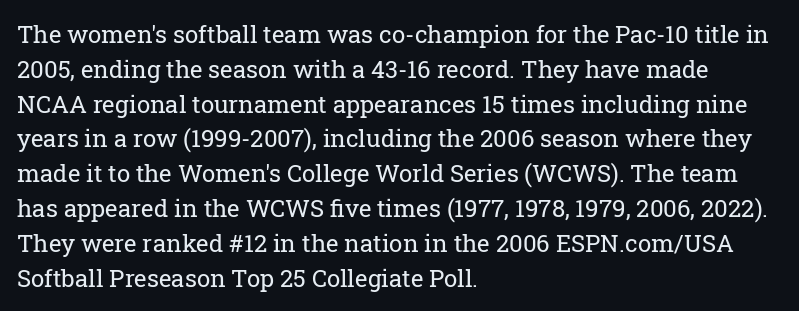
Q: Is the text bold? A: No.
Q: Is the text italic (slanted)? A: No, it is upright.
Q: Is the text underlined? A: No.
Q: How is the paragraph aligned? A: Left-aligned.
Q: Is the spacing between letters normal or unusually wide? A: Normal.
Q: Is the spacing between lines tight, normal or loose? A: Normal.
